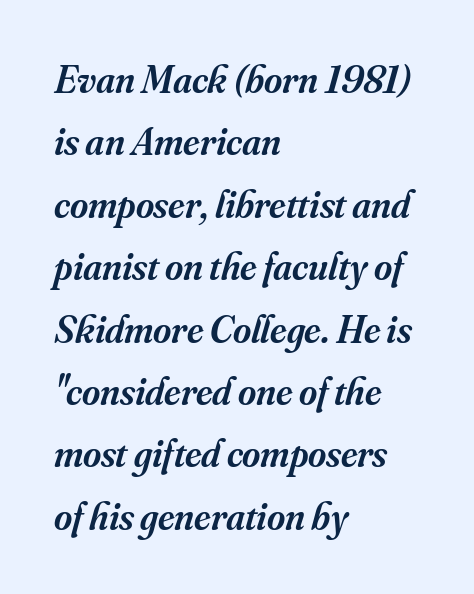
Evenly set lines give the paragraph a standard silhouette. A typesetter would call this proportional, since set widths differ per character. Old-style or modern, the face here clearly has serifs. What stands out about the letter spacing? Nothing — it is the standard amount. The baseline area is clear. Reading down the block, your eye returns to a fixed left position each line.
